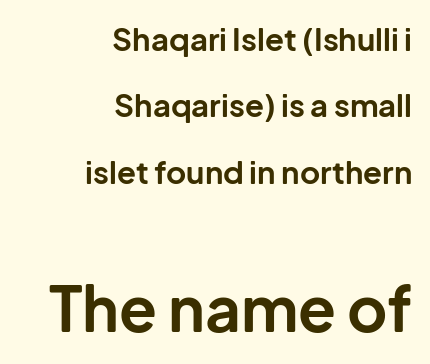
{"serif": "no", "italic": "no", "bold": "yes", "weight": "bold", "width": "normal", "stroke_contrast": "low", "x_height": "medium", "monospaced": "no", "underline": "no", "align": "right", "line_spacing": "loose", "line_spacing_ratio": 2.14, "letter_spacing": "normal", "letter_spacing_em": 0.0, "larger_block": "second", "size_ratio": 2.0, "glyph_px": 62}
